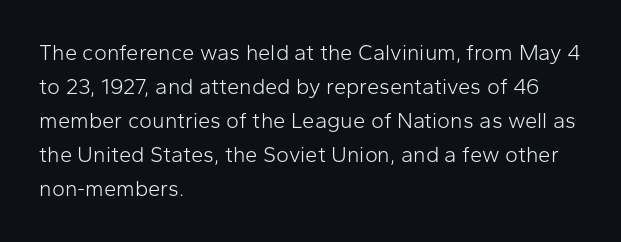
{"italic": "no", "bold": "no", "underline": "no", "align": "left", "line_spacing": "normal", "line_spacing_ratio": 1.55, "letter_spacing": "normal", "letter_spacing_em": 0.0, "glyph_px": 22}
